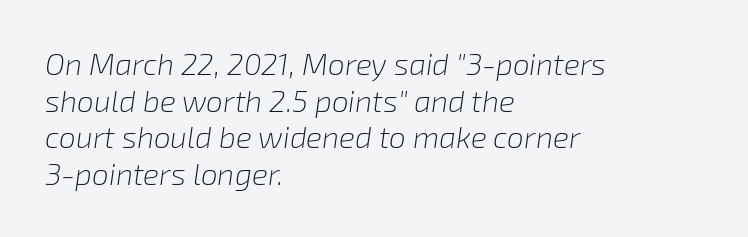
{"italic": "yes", "lean": "right", "slant_degrees": 8, "bold": "no", "weight": "light", "width": "normal", "stroke_contrast": "low", "x_height": "medium", "monospaced": "no", "underline": "no", "align": "left", "line_spacing_ratio": 1.22, "letter_spacing": "normal", "letter_spacing_em": 0.0, "glyph_px": 30}
